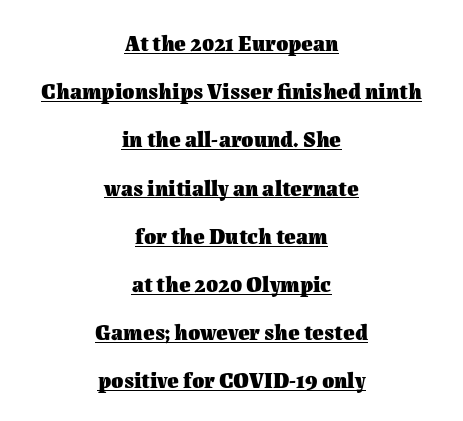
The image shows 22 px bold type, upright; set centered, loose line spacing (2.19x), normal letter spacing, underlined.
